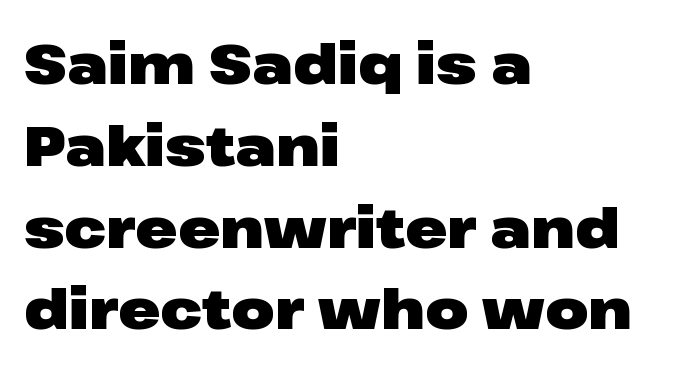
Q: Is the text bold? A: Yes.
Q: Is the text italic (slanted)? A: No, it is upright.
Q: Is the typeface a serif or a sans-serif typeface? A: Sans-serif.
Q: Is the text underlined? A: No.
Q: How is the paragraph aligned? A: Left-aligned.
Q: Is the spacing between letters normal or unusually wide? A: Normal.
Q: Is the spacing between lines tight, normal or loose? A: Normal.
Q: Width (condensed, normal, or wide)? A: Wide.
Q: Stroke contrast? A: Low.
Q: x-height? A: Medium.
Q: Monospaced? A: No.
